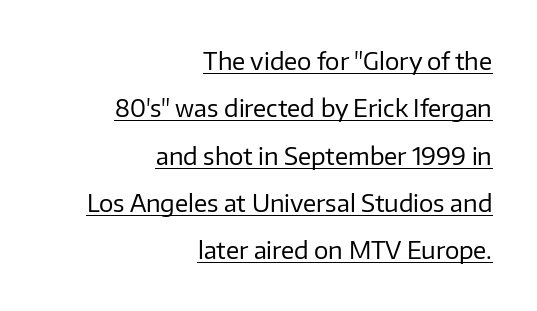
Q: Is the text bold? A: No.
Q: Is the text italic (slanted)? A: No, it is upright.
Q: Is the text underlined? A: Yes.
Q: How is the paragraph aligned? A: Right-aligned.
Q: Is the spacing between letters normal or unusually wide? A: Normal.
Q: Is the spacing between lines tight, normal or loose? A: Loose.
